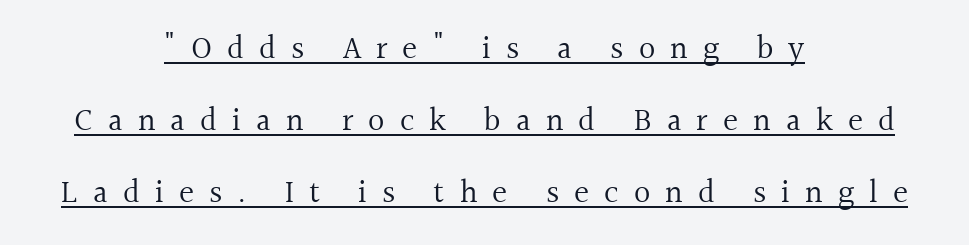
Q: Is the text bold? A: No.
Q: Is the text italic (slanted)? A: No, it is upright.
Q: Is the typeface a serif or a sans-serif typeface? A: Serif.
Q: Is the text underlined? A: Yes.
Q: How is the paragraph aligned? A: Centered.
Q: Is the spacing between letters normal or unusually wide? A: Unusually wide.
Q: Is the spacing between lines tight, normal or loose? A: Loose.
Q: Width (condensed, normal, or wide)? A: Normal.
Q: x-height? A: Medium.
Q: Monospaced? A: No.
